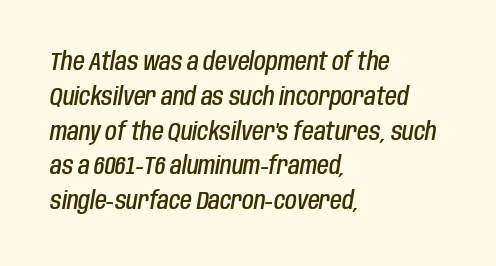
The image shows 24 px text type, italic (leaning right); set left-aligned, normal line spacing (1.45x), normal letter spacing, not underlined.
